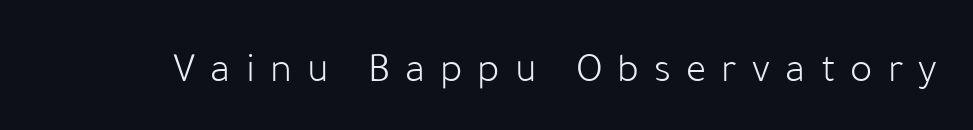
{"serif": "no", "italic": "no", "bold": "no", "weight": "light", "width": "normal", "stroke_contrast": "low", "x_height": "medium", "monospaced": "no", "underline": "no", "letter_spacing": "wide", "letter_spacing_em": 0.36, "glyph_px": 42}
